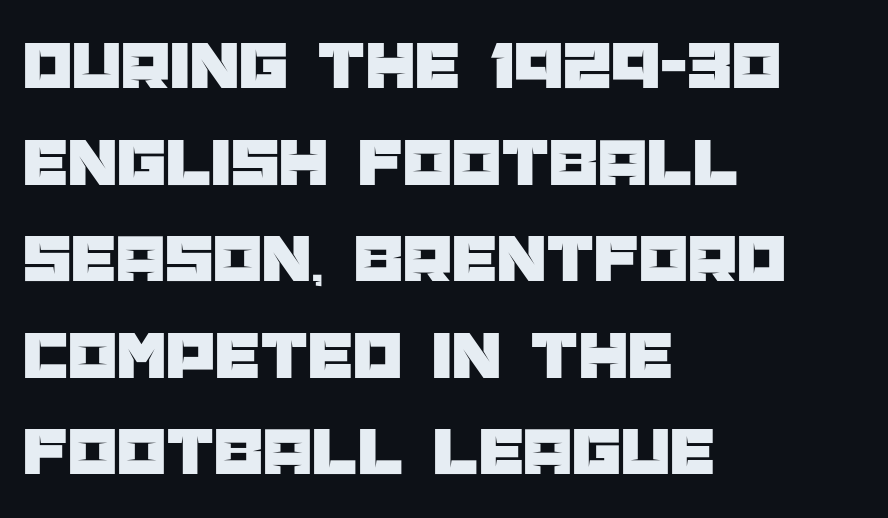
{"serif": "no", "italic": "no", "width": "normal", "stroke_contrast": "low", "x_height": "large", "monospaced": "no", "underline": "no", "align": "left", "line_spacing": "normal", "line_spacing_ratio": 1.38, "letter_spacing": "normal", "letter_spacing_em": 0.0, "glyph_px": 70}
